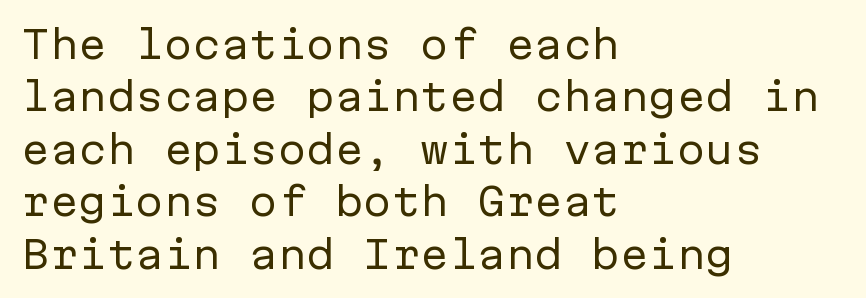
The image shows 38 px regular-weight sans-serif type, upright, monospaced; set left-aligned, normal line spacing (1.38x), normal letter spacing, not underlined; low stroke contrast and a medium x-height.
